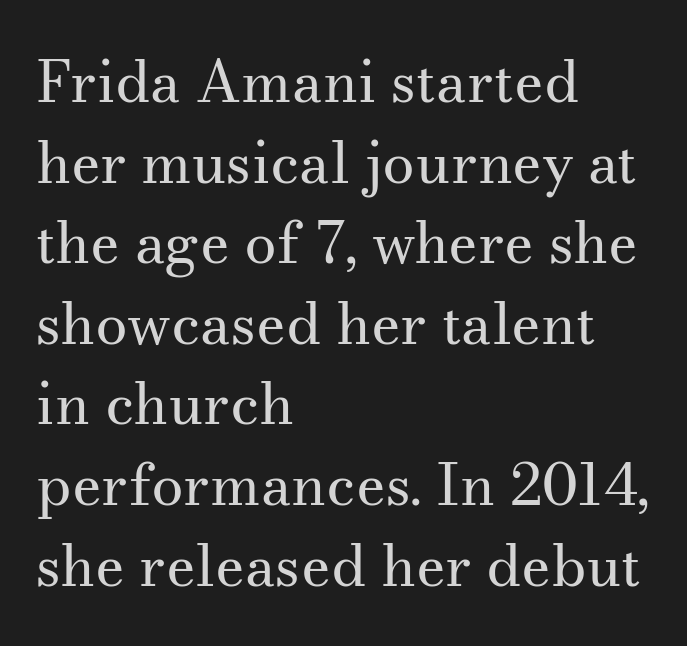
{"serif": "yes", "italic": "no", "bold": "no", "weight": "regular", "width": "normal", "stroke_contrast": "medium", "x_height": "small", "monospaced": "no", "underline": "no", "align": "left", "line_spacing": "normal", "line_spacing_ratio": 1.39, "letter_spacing": "normal", "letter_spacing_em": 0.0, "glyph_px": 58}
